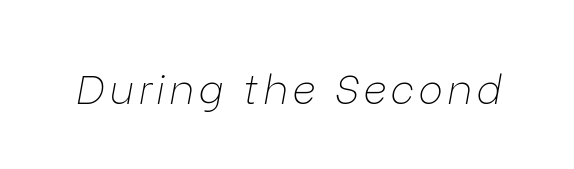
The image shows 41 px thin type, italic (leaning right); set not underlined; low stroke contrast and a medium x-height.
